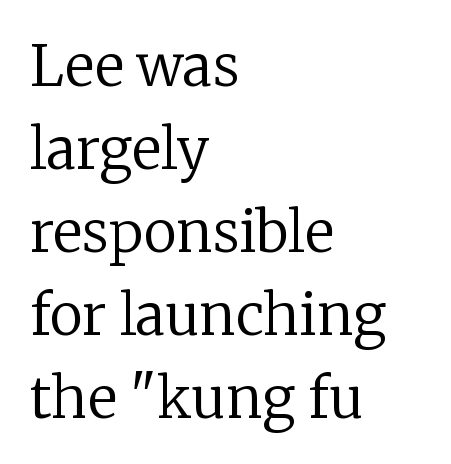
The image shows 56 px regular-weight serif type, upright; set left-aligned, normal line spacing (1.48x), normal letter spacing, not underlined; low stroke contrast and a medium x-height.
